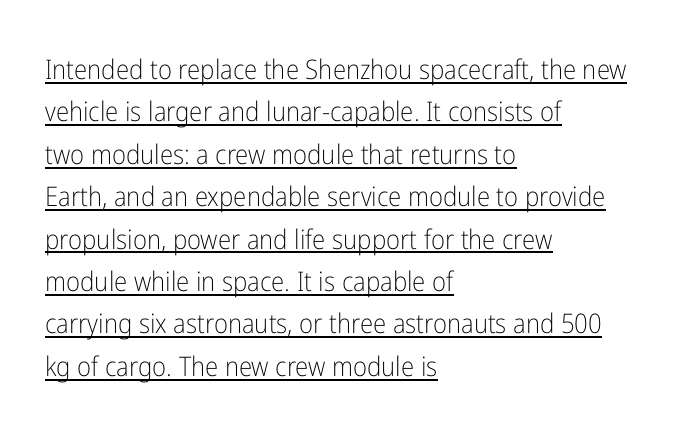
The image shows 27 px text type, upright; set left-aligned, normal line spacing (1.57x), normal letter spacing, underlined.
